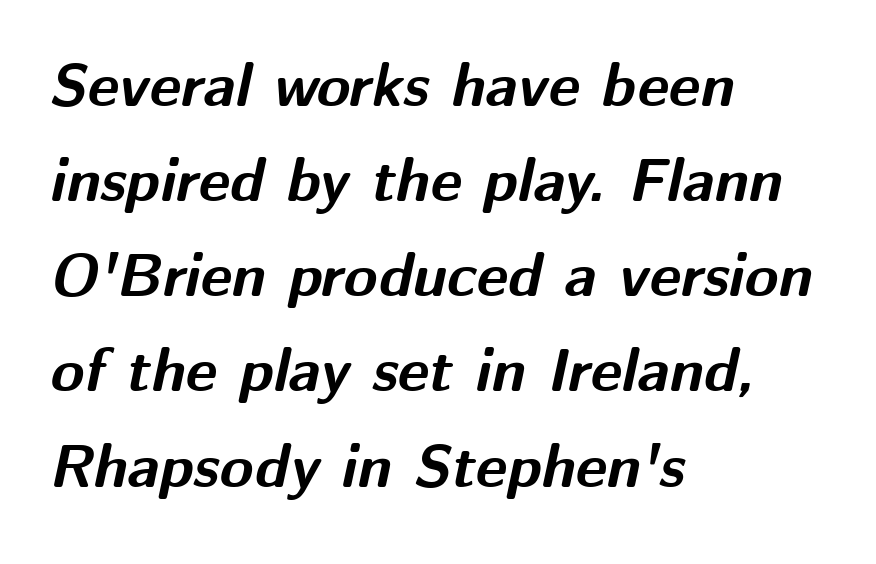
The rendering uses a moderate line-height, typical for paragraphs. Look at the stroke-to-counter ratio: heavy, a bold. The paragraph has a hard left edge and a soft right edge. Honestly, there is no underline to notice here at all. There's an unmistakable incline to the writing here. Note the varied advance widths — an 'i' is clearly narrower than an 'm'.
